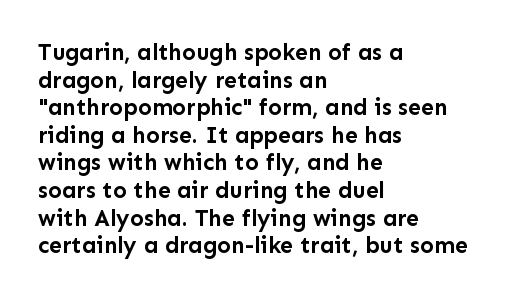
Q: Is the text bold? A: Yes.
Q: Is the text italic (slanted)? A: No, it is upright.
Q: Is the text underlined? A: No.
Q: How is the paragraph aligned? A: Left-aligned.
Q: Is the spacing between letters normal or unusually wide? A: Normal.
